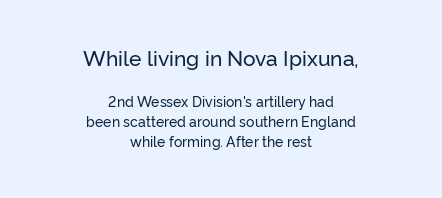
Q: Is the text italic (slanted)? A: No, it is upright.
Q: Is the text underlined? A: No.
Q: How is the paragraph aligned? A: Centered.
Q: Is the spacing between letters normal or unusually wide? A: Normal.
Q: Is the spacing between lines tight, normal or loose? A: Normal.
Q: Which block of text is set in a larger size, the first (top) or the second (bottom)? A: The first (top) one.
